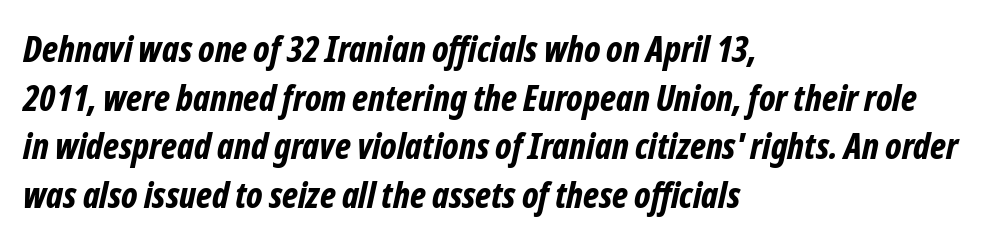
{"italic": "yes", "lean": "right", "slant_degrees": 12, "bold": "yes", "weight": "bold", "width": "condensed", "stroke_contrast": "low", "x_height": "medium", "monospaced": "no", "underline": "no", "align": "left", "line_spacing": "normal", "line_spacing_ratio": 1.35, "letter_spacing": "normal", "letter_spacing_em": 0.0, "glyph_px": 36}
